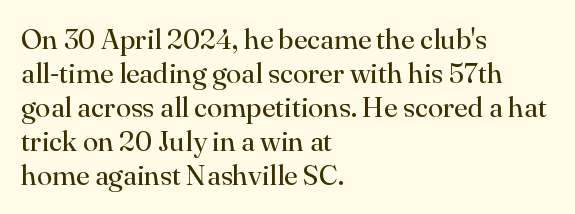
The image shows 28 px regular-weight serif type, upright; set left-aligned, line spacing 1.21x, normal letter spacing, not underlined; high stroke contrast and a small x-height.
